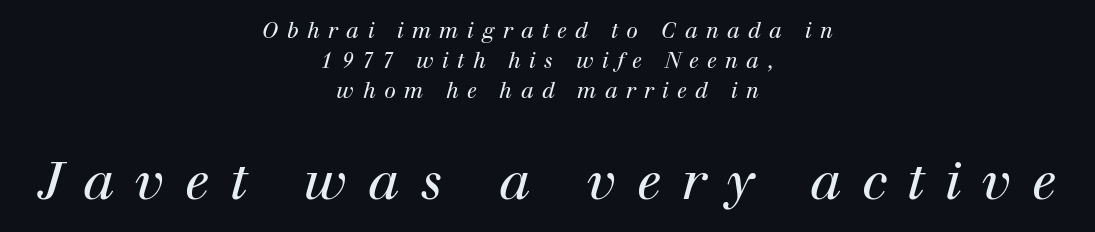
Q: Is the text bold? A: No.
Q: Is the text italic (slanted)? A: Yes, it leans right by about 12 degrees.
Q: Is the typeface a serif or a sans-serif typeface? A: Serif.
Q: Is the text underlined? A: No.
Q: How is the paragraph aligned? A: Centered.
Q: Is the spacing between letters normal or unusually wide? A: Unusually wide.
Q: Is the spacing between lines tight, normal or loose? A: Normal.
Q: Which block of text is set in a larger size, the first (top) or the second (bottom)? A: The second (bottom) one.
Q: Width (condensed, normal, or wide)? A: Normal.
Q: Stroke contrast? A: High.
Q: x-height? A: Medium.
Q: Monospaced? A: No.
